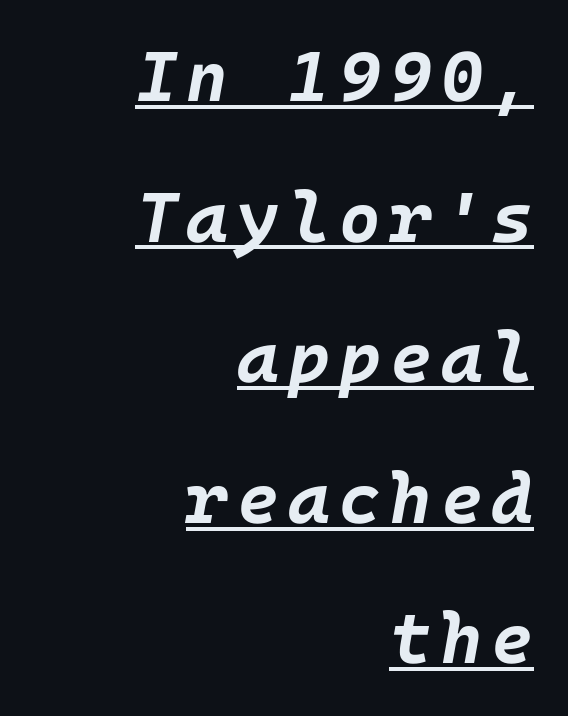
Q: Is the text bold? A: Yes.
Q: Is the text italic (slanted)? A: Yes, it leans right by about 10 degrees.
Q: Is the text underlined? A: Yes.
Q: How is the paragraph aligned? A: Right-aligned.
Q: Is the spacing between lines tight, normal or loose? A: Loose.
Q: Width (condensed, normal, or wide)? A: Normal.
Q: Stroke contrast? A: Low.
Q: x-height? A: Large.
